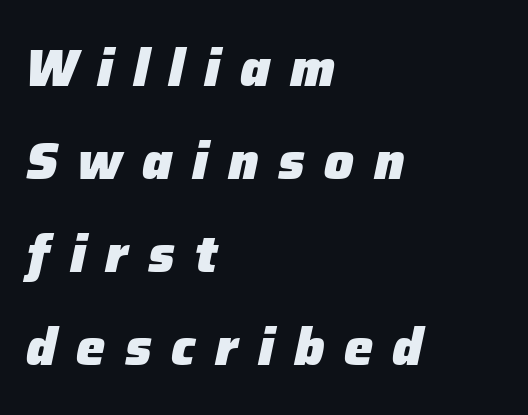
Q: Is the text bold? A: Yes.
Q: Is the text italic (slanted)? A: Yes, it leans right by about 12 degrees.
Q: Is the text underlined? A: No.
Q: How is the paragraph aligned? A: Left-aligned.
Q: Is the spacing between letters normal or unusually wide? A: Unusually wide.
Q: Width (condensed, normal, or wide)? A: Normal.
Q: Stroke contrast? A: Low.
Q: x-height? A: Medium.
Q: Monospaced? A: No.
